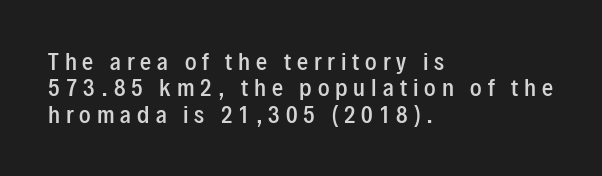
If you drew a ruler down the left edge, every line would touch it. Notice how the stems are strictly vertical — no italics here. Does the weight exceed regular? Yes, but only to semibold. Quick note: underline off.
